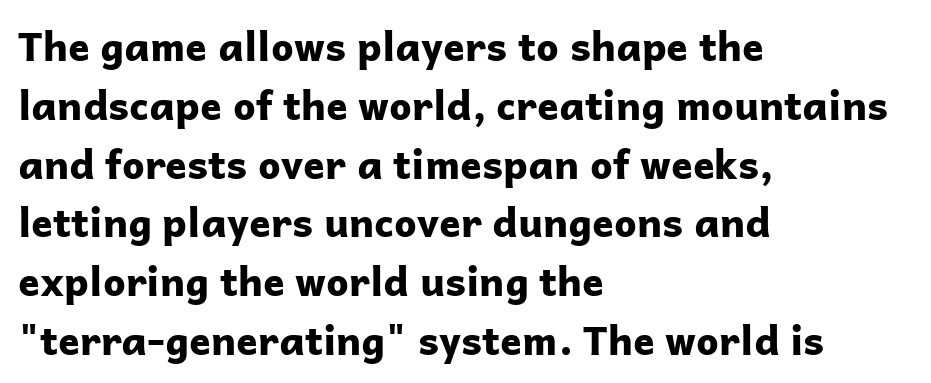
{"serif": "no", "italic": "no", "bold": "yes", "weight": "bold", "width": "normal", "stroke_contrast": "low", "x_height": "medium", "monospaced": "no", "underline": "no", "align": "left", "line_spacing": "normal", "line_spacing_ratio": 1.47, "letter_spacing": "normal", "letter_spacing_em": 0.0, "glyph_px": 40}
